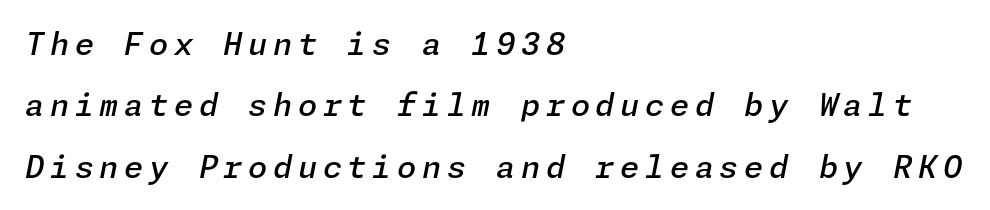
{"italic": "yes", "lean": "right", "slant_degrees": 11, "bold": "semi", "weight": "semibold", "width": "normal", "stroke_contrast": "low", "x_height": "medium", "underline": "no", "align": "left", "line_spacing": "loose", "line_spacing_ratio": 1.98, "glyph_px": 31}
